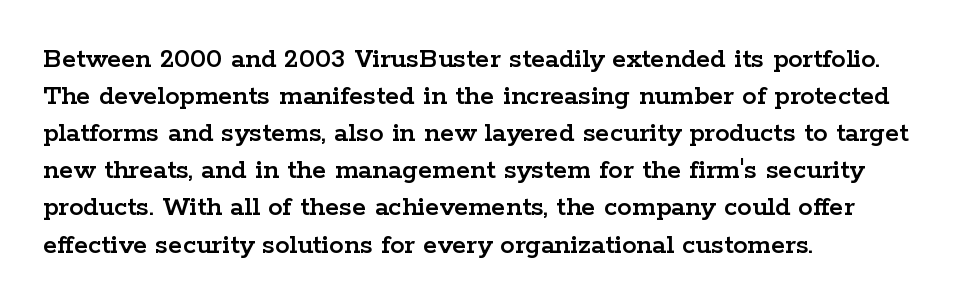
Q: Is the text italic (slanted)? A: No, it is upright.
Q: Is the typeface a serif or a sans-serif typeface? A: Serif.
Q: Is the text underlined? A: No.
Q: How is the paragraph aligned? A: Left-aligned.
Q: Is the spacing between letters normal or unusually wide? A: Normal.
Q: Is the spacing between lines tight, normal or loose? A: Normal.
Q: Width (condensed, normal, or wide)? A: Wide.
Q: Stroke contrast? A: Low.
Q: x-height? A: Medium.
Q: Monospaced? A: No.
